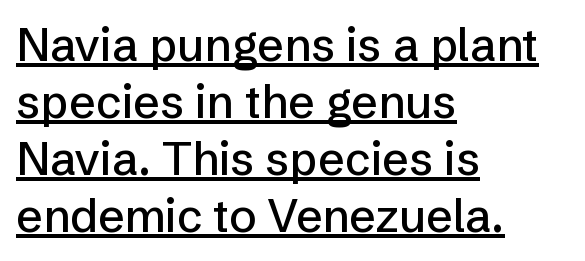
Q: Is the text italic (slanted)? A: No, it is upright.
Q: Is the typeface a serif or a sans-serif typeface? A: Sans-serif.
Q: Is the text underlined? A: Yes.
Q: How is the paragraph aligned? A: Left-aligned.
Q: Is the spacing between letters normal or unusually wide? A: Normal.
Q: Width (condensed, normal, or wide)? A: Normal.
Q: Stroke contrast? A: Low.
Q: x-height? A: Medium.
Q: Monospaced? A: No.
